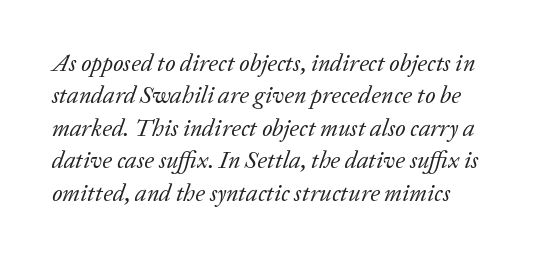
The rag falls on the right side of this text block. This is not heavy type; no bold has been used. The space directly below the letters is spotless. These lines sit exactly where default settings would place them. Every character sits at an angle, as italics do.
